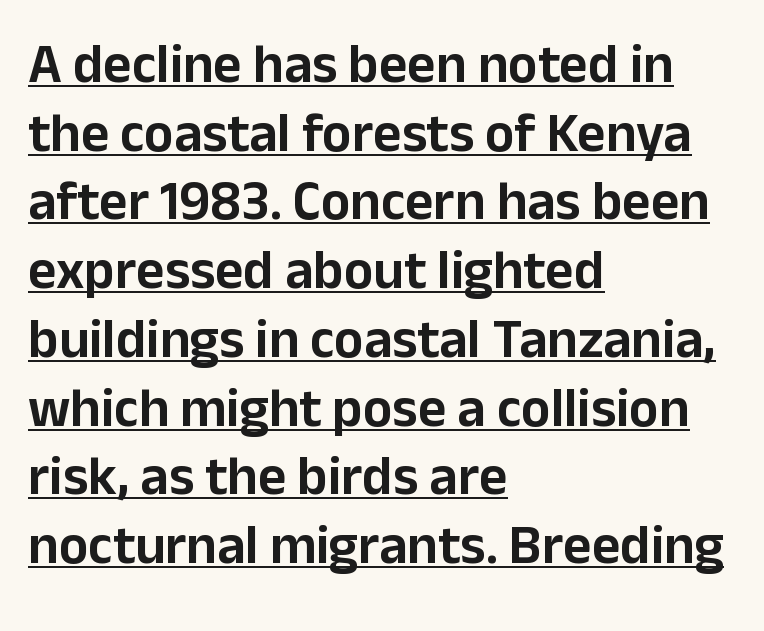
Like a heading marked for emphasis, these lines bear an underscore. Default kerning and tracking; the words read as compact shapes. The rendering shows plain stroke endings on the letterforms — a sans-serif design. The type sits square on the baseline with zero lean.
